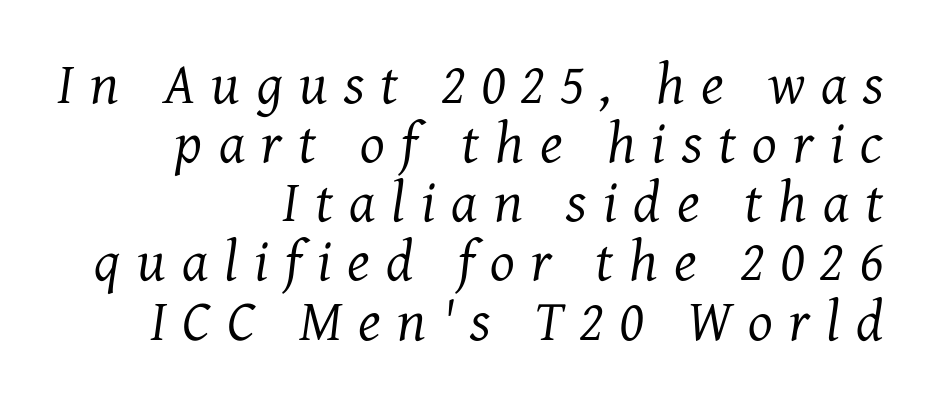
The image shows 58 px regular-weight serif type, italic (leaning right); set right-aligned, tight line spacing (1.02x), unusually wide letter spacing (+0.28 em), not underlined; medium stroke contrast and a medium x-height.
